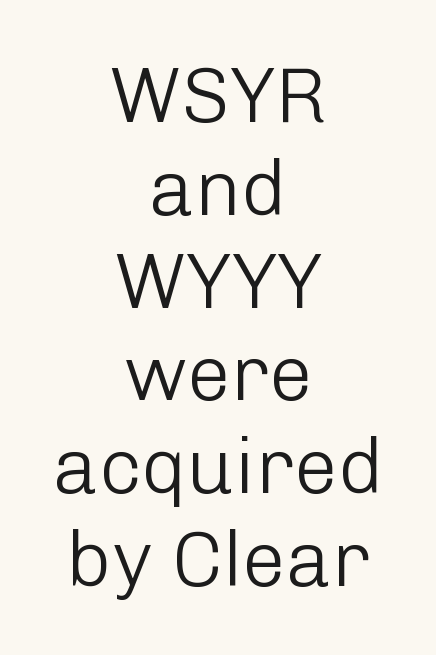
The image shows 78 px light sans-serif type, upright; set centered, line spacing 1.19x, normal letter spacing, not underlined; low stroke contrast and a medium x-height.
